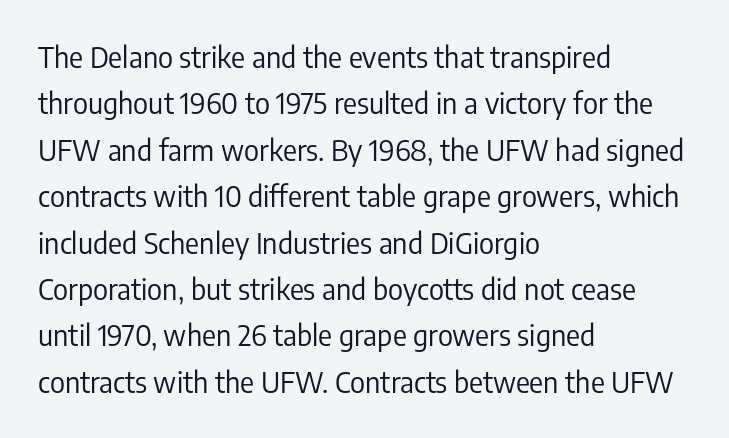
The image shows 29 px regular-weight, condensed sans-serif type, upright; set left-aligned, normal line spacing (1.6x), normal letter spacing, not underlined; low stroke contrast and a medium x-height.
